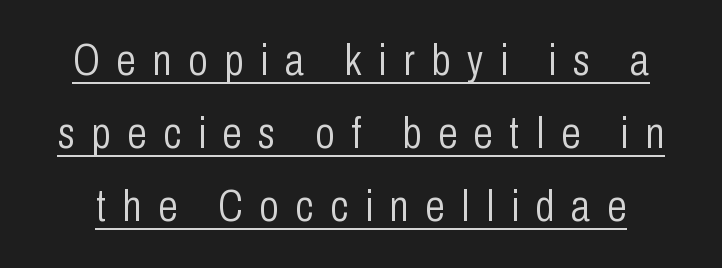
Q: Is the text bold? A: No.
Q: Is the text italic (slanted)? A: No, it is upright.
Q: Is the typeface a serif or a sans-serif typeface? A: Sans-serif.
Q: Is the text underlined? A: Yes.
Q: Is the spacing between letters normal or unusually wide? A: Unusually wide.
Q: Is the spacing between lines tight, normal or loose? A: Normal.
Q: Width (condensed, normal, or wide)? A: Condensed.
Q: Stroke contrast? A: Low.
Q: x-height? A: Medium.
Q: Monospaced? A: No.
